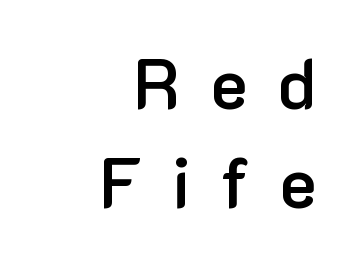
Q: Is the text bold? A: Semi-bold.
Q: Is the text italic (slanted)? A: No, it is upright.
Q: Is the typeface a serif or a sans-serif typeface? A: Sans-serif.
Q: Is the text underlined? A: No.
Q: How is the paragraph aligned? A: Right-aligned.
Q: Is the spacing between letters normal or unusually wide? A: Unusually wide.
Q: Is the spacing between lines tight, normal or loose? A: Normal.
Q: Width (condensed, normal, or wide)? A: Normal.
Q: Stroke contrast? A: Low.
Q: x-height? A: Medium.
Q: Monospaced? A: No.
